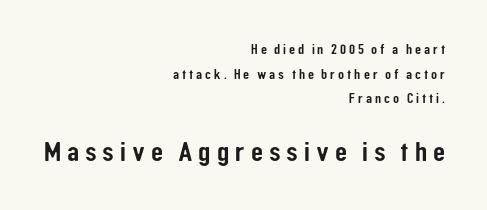
Proportional: the letters do not fall into vertical columns. The letters carry no serifs — their stems end cleanly without finishing strokes. Style check: upright. Each row of text sits above clean, open space. Is the block centered? No — it sits flush against the right margin.
